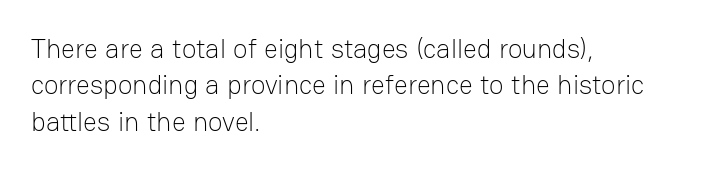
{"italic": "no", "bold": "no", "underline": "no", "align": "left", "line_spacing": "normal", "line_spacing_ratio": 1.35, "letter_spacing": "normal", "letter_spacing_em": 0.0, "glyph_px": 27}
